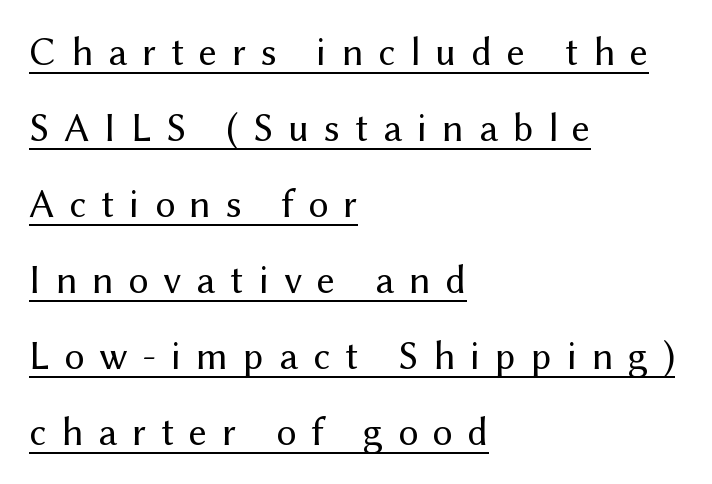
{"serif": "no", "italic": "no", "bold": "no", "weight": "regular", "width": "normal", "stroke_contrast": "medium", "x_height": "medium", "monospaced": "no", "underline": "yes", "align": "left", "line_spacing": "loose", "line_spacing_ratio": 1.9, "letter_spacing": "wide", "letter_spacing_em": 0.37, "glyph_px": 40}
